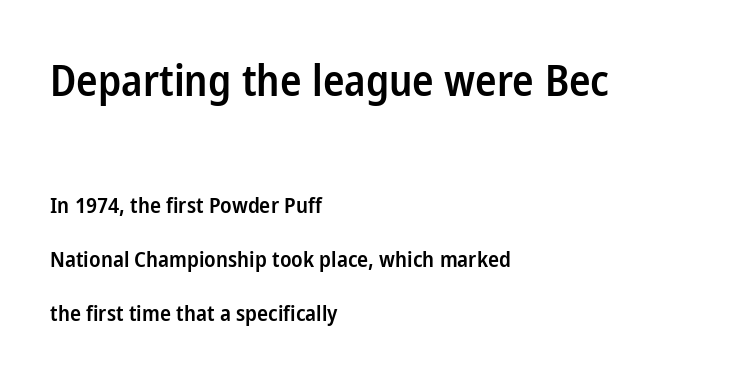
The image shows 43 px semibold, condensed sans-serif type, upright; set left-aligned, loose line spacing (2.44x), normal letter spacing, not underlined; the first (top) block is 1.95x larger; low stroke contrast and a medium x-height.
